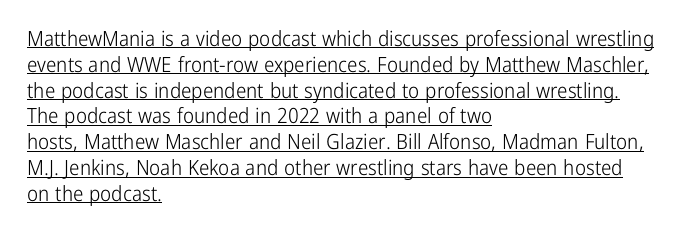
{"italic": "no", "bold": "no", "underline": "yes", "align": "left", "line_spacing_ratio": 1.23, "letter_spacing": "normal", "letter_spacing_em": 0.0, "glyph_px": 21}
